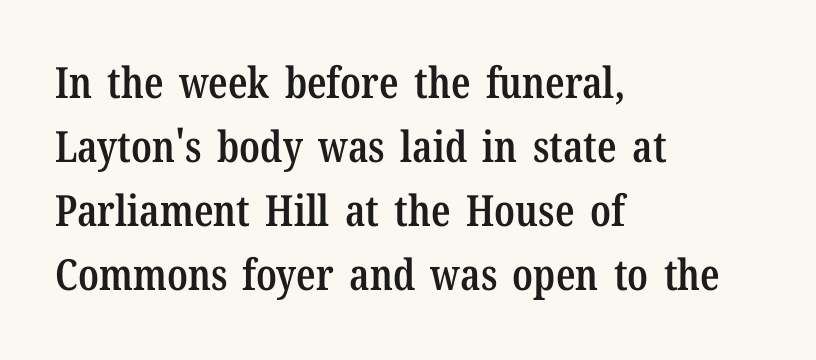
{"serif": "yes", "italic": "no", "bold": "semi", "weight": "semibold", "width": "condensed", "stroke_contrast": "low", "x_height": "medium", "monospaced": "no", "underline": "no", "align": "left", "line_spacing": "normal", "line_spacing_ratio": 1.49, "letter_spacing": "normal", "letter_spacing_em": 0.0, "glyph_px": 43}
